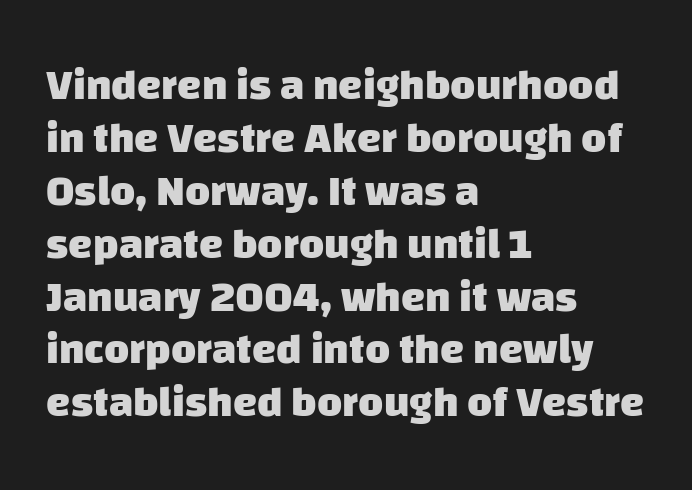
Q: Is the text bold? A: Yes.
Q: Is the typeface a serif or a sans-serif typeface? A: Sans-serif.
Q: Is the text underlined? A: No.
Q: How is the paragraph aligned? A: Left-aligned.
Q: Is the spacing between letters normal or unusually wide? A: Normal.
Q: Width (condensed, normal, or wide)? A: Normal.
Q: Stroke contrast? A: Low.
Q: x-height? A: Large.
Q: Monospaced? A: No.
